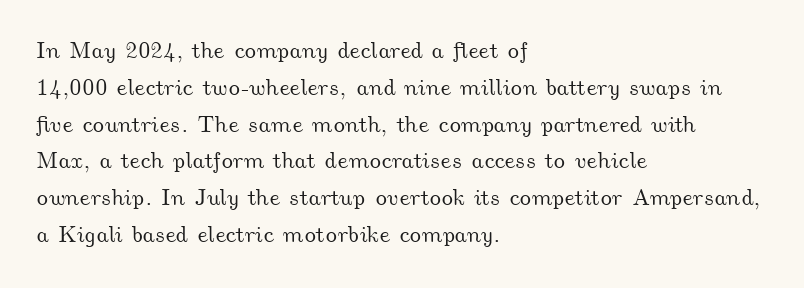
Each line starts at the same left margin while the right side varies. Rule under the text: the space is simply empty. If you measured baseline to baseline, you'd find a middling distance. Honestly, the letter spacing is just normal — you wouldn't notice it.
